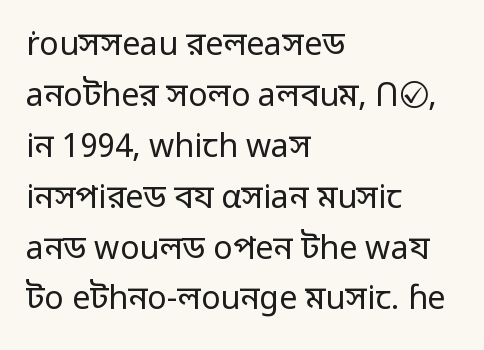
A bare baseline throughout the passage. The glyphs in this specimen are sans serif. The font sits on the lighter half of the weight spectrum, regular included. Rendered with straight, roman letterforms. Character widths vary here, with narrow letters taking less room than wide ones.
